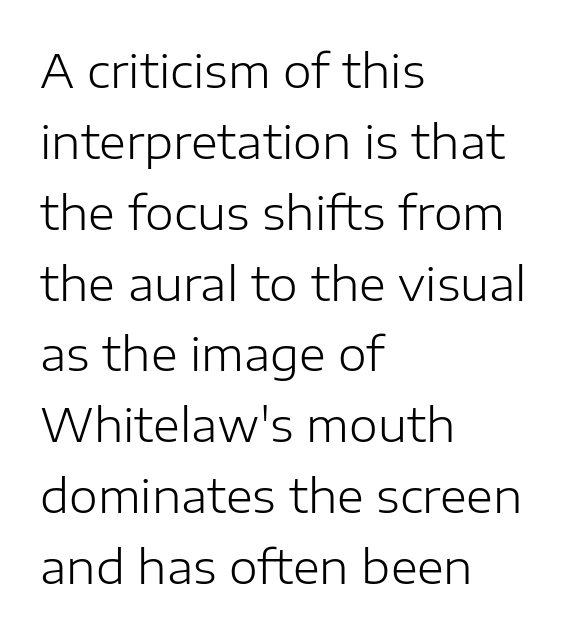
The image shows 46 px light sans-serif type, upright; set left-aligned, normal line spacing (1.54x), normal letter spacing, not underlined; low stroke contrast and a medium x-height.
